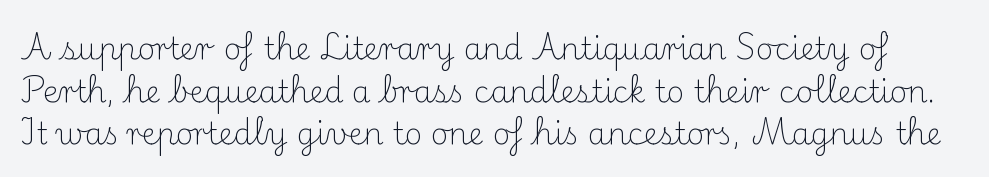
Q: Is the text bold? A: No.
Q: Is the text italic (slanted)? A: No, it is upright.
Q: Is the typeface a serif or a sans-serif typeface? A: Serif.
Q: Is the text underlined? A: No.
Q: Is the spacing between letters normal or unusually wide? A: Normal.
Q: Is the spacing between lines tight, normal or loose? A: Normal.
Q: Width (condensed, normal, or wide)? A: Normal.
Q: Stroke contrast? A: Medium.
Q: x-height? A: Small.
Q: Monospaced? A: No.
